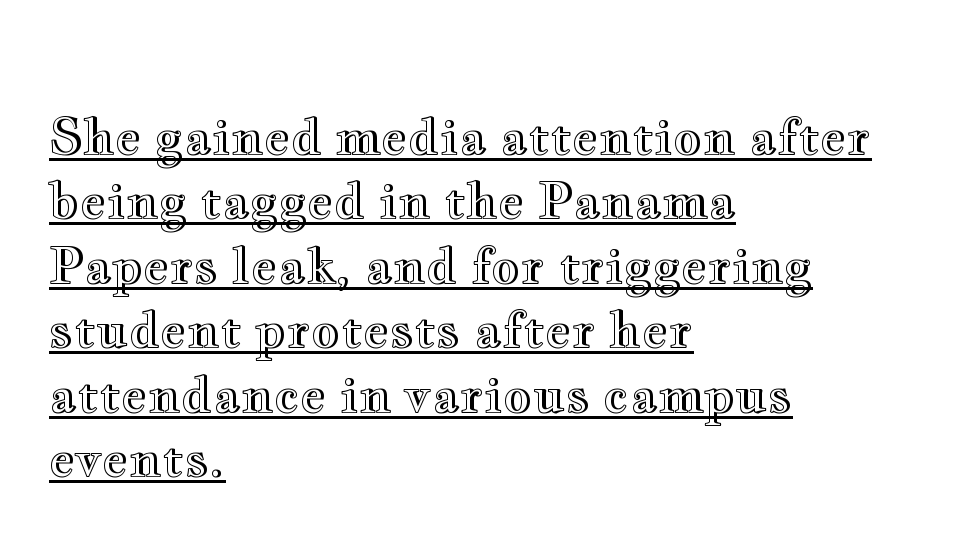
The image shows 50 px wide type, upright; set left-aligned, normal line spacing (1.29x), normal letter spacing, underlined; a small x-height.
